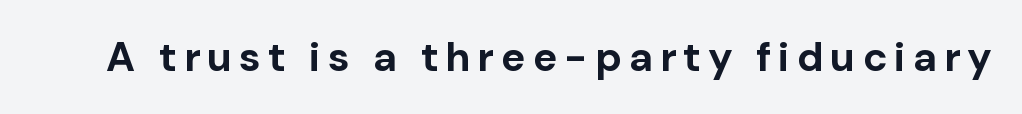
Q: Is the text bold? A: Yes.
Q: Is the text italic (slanted)? A: No, it is upright.
Q: Is the typeface a serif or a sans-serif typeface? A: Sans-serif.
Q: Is the text underlined? A: No.
Q: Width (condensed, normal, or wide)? A: Normal.
Q: Stroke contrast? A: Low.
Q: x-height? A: Medium.
Q: Monospaced? A: No.
